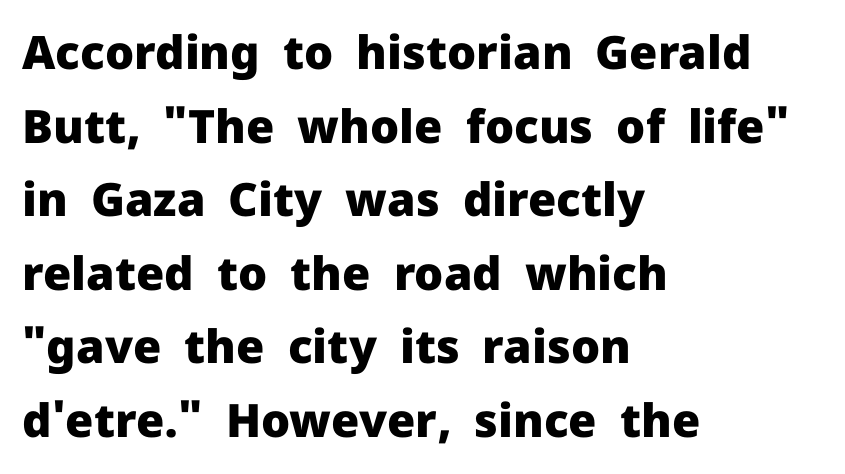
{"serif": "no", "italic": "no", "bold": "yes", "weight": "heavy", "width": "normal", "stroke_contrast": "low", "x_height": "medium", "monospaced": "no", "underline": "no", "align": "left", "line_spacing": "normal", "line_spacing_ratio": 1.6, "letter_spacing": "normal", "letter_spacing_em": 0.0, "glyph_px": 46}
